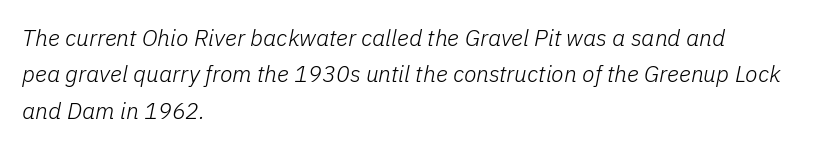
{"italic": "yes", "lean": "right", "slant_degrees": 11, "bold": "no", "underline": "no", "align": "left", "line_spacing": "normal", "line_spacing_ratio": 1.58, "letter_spacing": "normal", "letter_spacing_em": 0.0, "glyph_px": 23}
